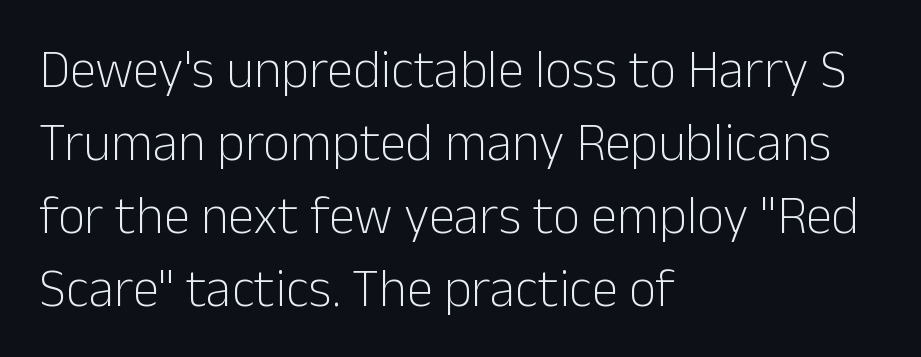
Q: Is the text bold? A: No.
Q: Is the text italic (slanted)? A: No, it is upright.
Q: Is the typeface a serif or a sans-serif typeface? A: Sans-serif.
Q: Is the text underlined? A: No.
Q: How is the paragraph aligned? A: Left-aligned.
Q: Is the spacing between letters normal or unusually wide? A: Normal.
Q: Is the spacing between lines tight, normal or loose? A: Normal.
Q: Width (condensed, normal, or wide)? A: Normal.
Q: Stroke contrast? A: Low.
Q: x-height? A: Medium.
Q: Monospaced? A: No.
